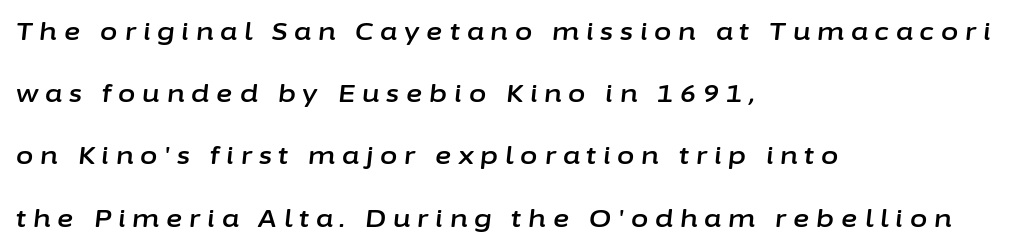
Q: Is the text italic (slanted)? A: Yes, it leans right by about 6 degrees.
Q: Is the text underlined? A: No.
Q: How is the paragraph aligned? A: Left-aligned.
Q: Is the spacing between letters normal or unusually wide? A: Unusually wide.
Q: Is the spacing between lines tight, normal or loose? A: Loose.
